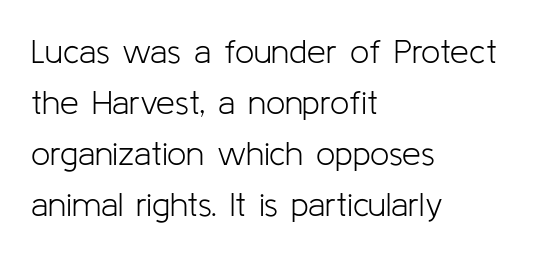
The image shows 34 px light sans-serif type, upright; set left-aligned, normal line spacing (1.5x), normal letter spacing, not underlined; low stroke contrast and a medium x-height.
